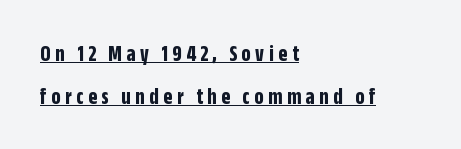
{"italic": "no", "bold": "yes", "underline": "yes", "align": "left", "line_spacing_ratio": 1.86, "letter_spacing": "wide", "letter_spacing_em": 0.2, "glyph_px": 23}
